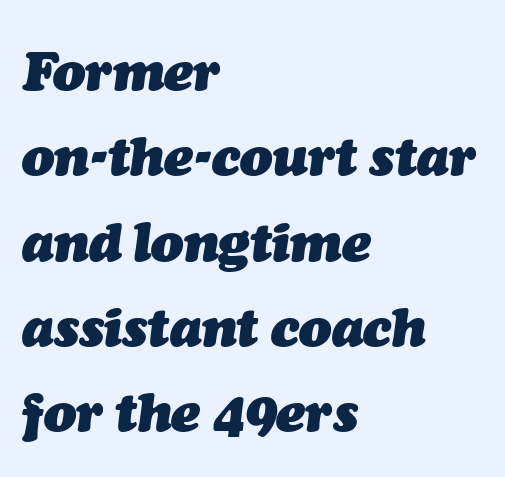
The image shows 54 px heavy type, italic (leaning right); set left-aligned, normal line spacing (1.58x), normal letter spacing, not underlined; medium stroke contrast and a medium x-height.
